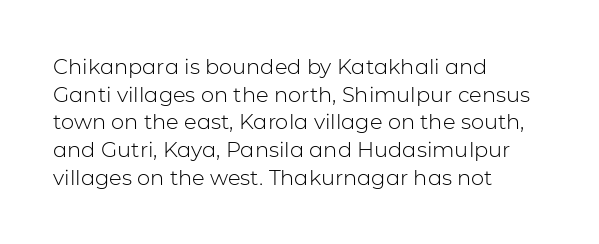
{"italic": "no", "bold": "no", "underline": "no", "align": "left", "line_spacing": "normal", "line_spacing_ratio": 1.32, "letter_spacing": "normal", "letter_spacing_em": 0.0, "glyph_px": 21}
